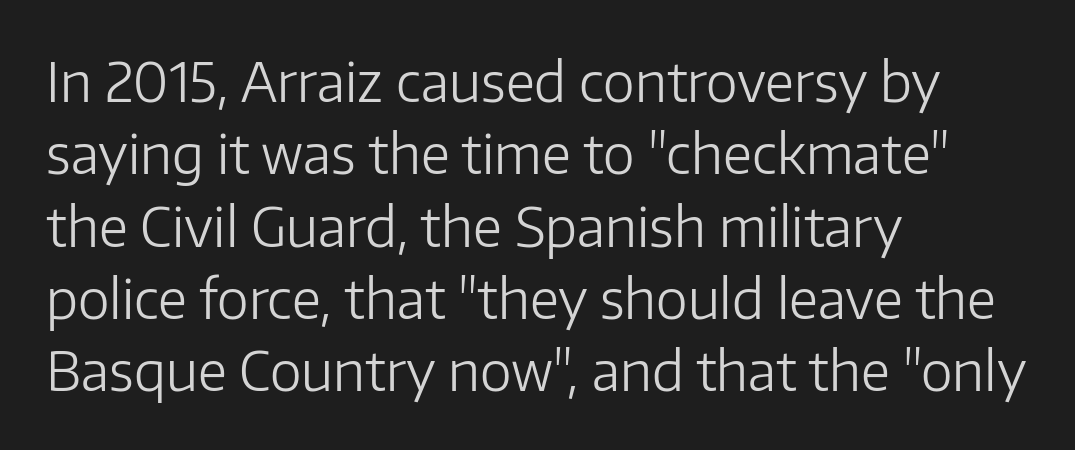
{"serif": "no", "italic": "no", "bold": "no", "weight": "light", "width": "normal", "stroke_contrast": "low", "x_height": "medium", "monospaced": "no", "underline": "no", "align": "left", "line_spacing": "normal", "line_spacing_ratio": 1.34, "letter_spacing": "normal", "letter_spacing_em": 0.0, "glyph_px": 54}
